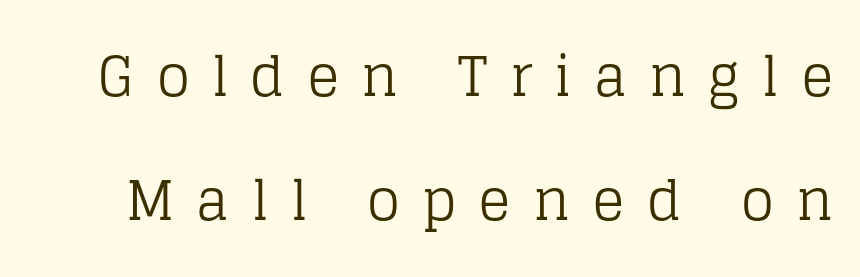
The image shows 54 px regular-weight serif type, upright; set loose line spacing (2.3x), unusually wide letter spacing (+0.41 em), not underlined; low stroke contrast and a large x-height.
